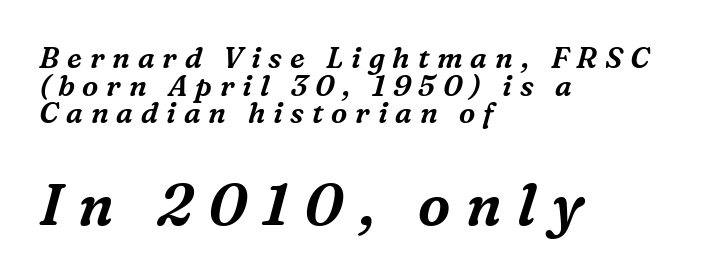
The image shows 58 px serif type, italic (leaning right); set left-aligned, tight line spacing (0.95x), unusually wide letter spacing (+0.27 em), not underlined; the second (bottom) block is 2.0x larger; medium stroke contrast and a medium x-height.
